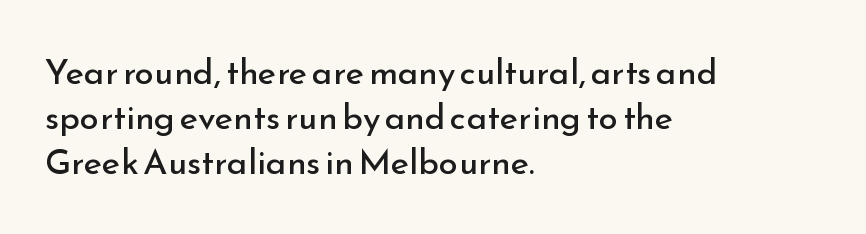
The image shows 35 px regular-weight sans-serif type, upright; set left-aligned, normal line spacing (1.29x), normal letter spacing, not underlined; low stroke contrast and a small x-height.
